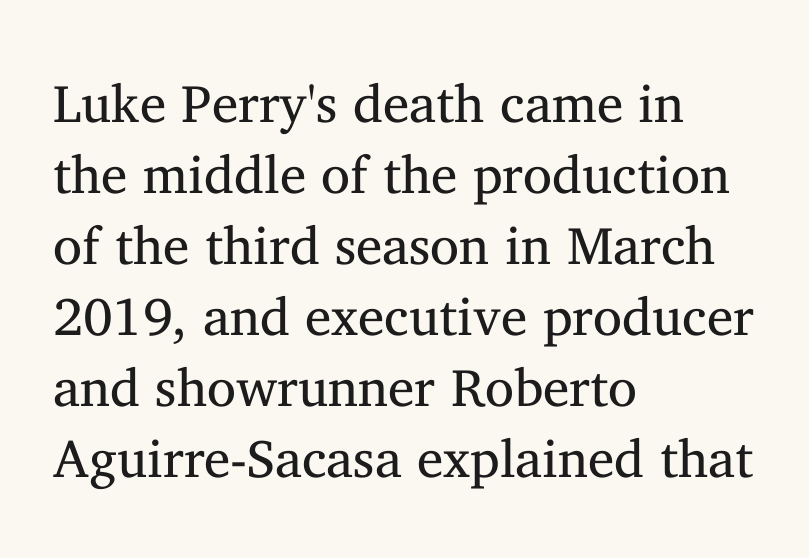
Q: Is the text bold? A: No.
Q: Is the text italic (slanted)? A: No, it is upright.
Q: Is the typeface a serif or a sans-serif typeface? A: Serif.
Q: Is the text underlined? A: No.
Q: How is the paragraph aligned? A: Left-aligned.
Q: Is the spacing between letters normal or unusually wide? A: Normal.
Q: Is the spacing between lines tight, normal or loose? A: Normal.
Q: Width (condensed, normal, or wide)? A: Normal.
Q: Stroke contrast? A: Medium.
Q: x-height? A: Medium.
Q: Monospaced? A: No.
